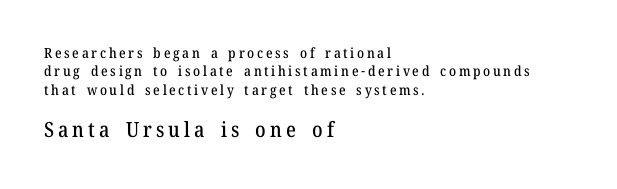
Q: Is the text italic (slanted)? A: No, it is upright.
Q: Is the text underlined? A: No.
Q: How is the paragraph aligned? A: Left-aligned.
Q: Is the spacing between lines tight, normal or loose? A: Normal.
Q: Which block of text is set in a larger size, the first (top) or the second (bottom)? A: The second (bottom) one.
